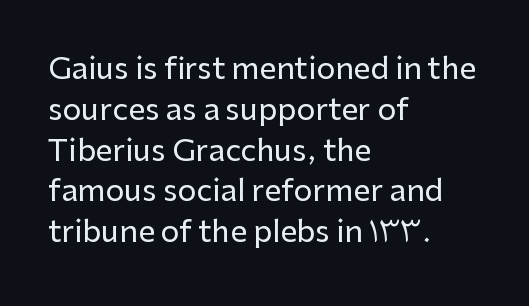
The image shows 30 px sans-serif type, upright; set left-aligned, normal line spacing (1.36x), normal letter spacing, not underlined; low stroke contrast and a medium x-height.
